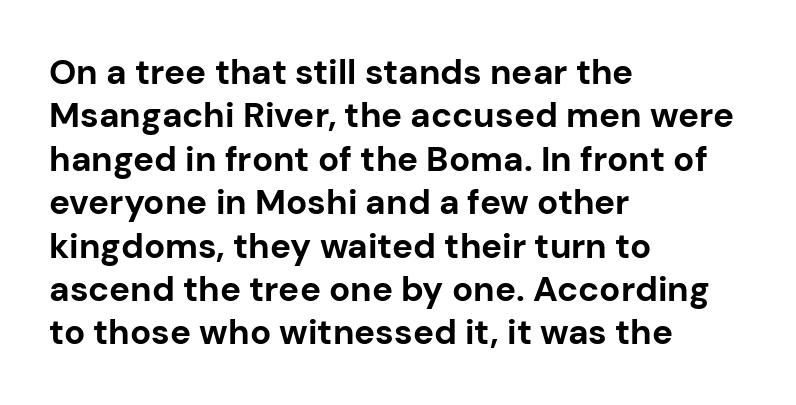
Q: Is the text bold? A: Yes.
Q: Is the text italic (slanted)? A: No, it is upright.
Q: Is the typeface a serif or a sans-serif typeface? A: Sans-serif.
Q: Is the text underlined? A: No.
Q: How is the paragraph aligned? A: Left-aligned.
Q: Is the spacing between letters normal or unusually wide? A: Normal.
Q: Width (condensed, normal, or wide)? A: Normal.
Q: Stroke contrast? A: Low.
Q: x-height? A: Medium.
Q: Monospaced? A: No.
